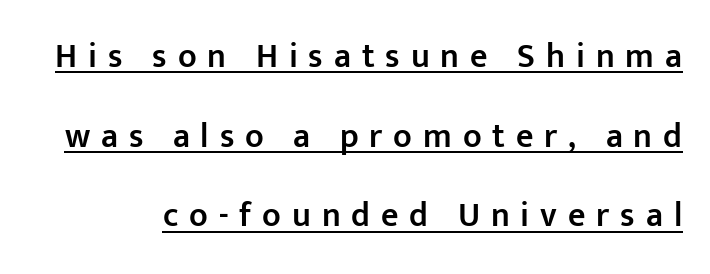
The image shows 34 px semibold sans-serif type, upright; set loose line spacing (2.34x), unusually wide letter spacing (+0.32 em), underlined; low stroke contrast and a medium x-height.
